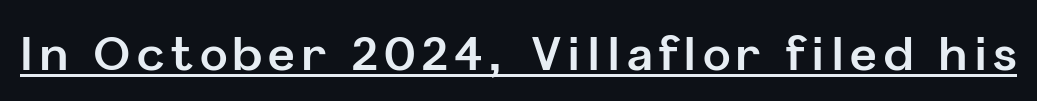
{"serif": "no", "italic": "no", "bold": "yes", "weight": "bold", "width": "normal", "stroke_contrast": "low", "x_height": "medium", "monospaced": "no", "underline": "yes", "glyph_px": 46}
